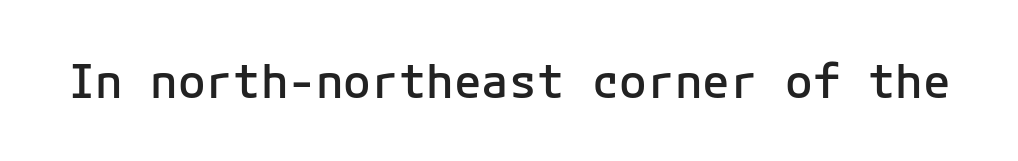
Does extra space separate the letters? No, they use regular spacing. A typesetter would label this face a sans. The space directly below the letters is spotless. These words are printed semibold, heavier than regular yet not bold.
